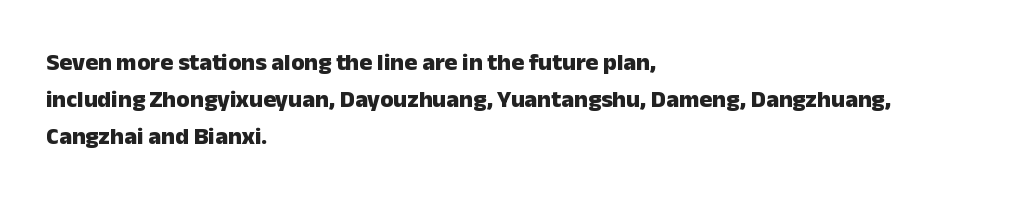
Q: Is the text bold? A: Yes.
Q: Is the text italic (slanted)? A: No, it is upright.
Q: Is the text underlined? A: No.
Q: How is the paragraph aligned? A: Left-aligned.
Q: Is the spacing between letters normal or unusually wide? A: Normal.
Q: Is the spacing between lines tight, normal or loose? A: Normal.
